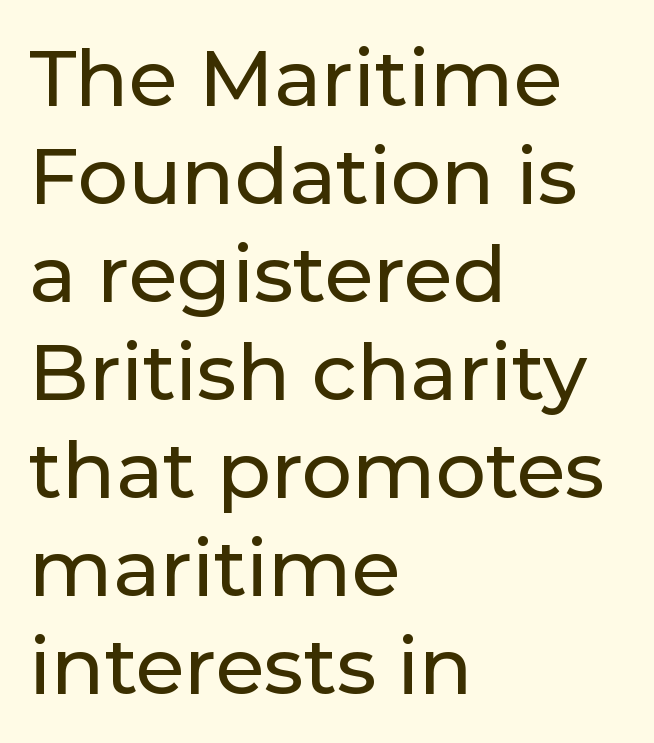
{"serif": "no", "italic": "no", "width": "normal", "stroke_contrast": "low", "x_height": "medium", "monospaced": "no", "underline": "no", "align": "left", "line_spacing_ratio": 1.24, "letter_spacing": "normal", "letter_spacing_em": 0.0, "glyph_px": 79}
